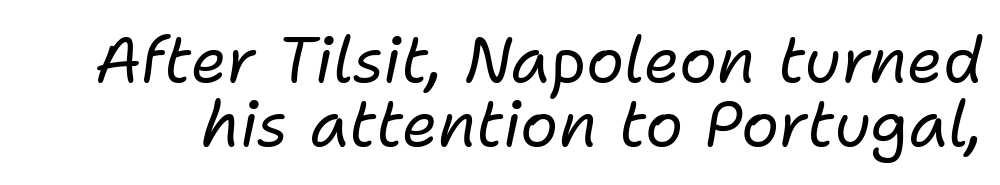
{"italic": "yes", "lean": "right", "slant_degrees": 11, "bold": "no", "weight": "regular", "width": "normal", "stroke_contrast": "low", "x_height": "medium", "monospaced": "no", "underline": "no", "line_spacing": "tight", "line_spacing_ratio": 1.02, "letter_spacing": "normal", "letter_spacing_em": 0.0, "glyph_px": 63}
